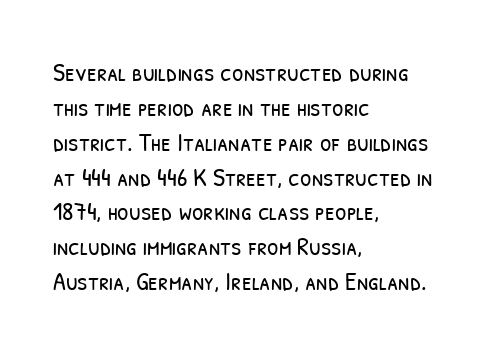
The image shows 26 px text type; set left-aligned, normal line spacing (1.34x), normal letter spacing, not underlined.
